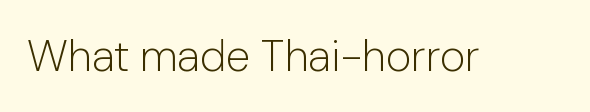
The image shows 44 px light sans-serif type, upright; set normal letter spacing, not underlined; low stroke contrast and a medium x-height.
